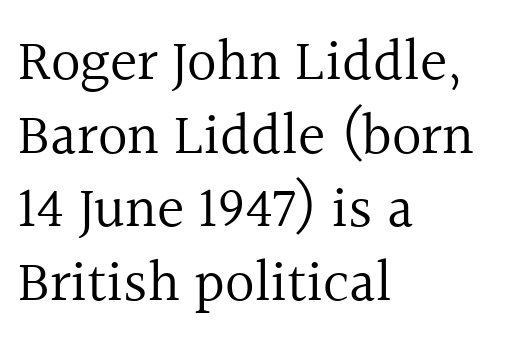
Does extra space separate the letters? No, they use regular spacing. The rendering uses natural spacing where letterforms have individual widths. The leading is moderate, giving the passage an even texture. This rendering uses left alignment, leaving the right contour irregular. Unlike italic type, these characters show no tilt at all. The rendering shows small feet on the letterforms — a serif design.
